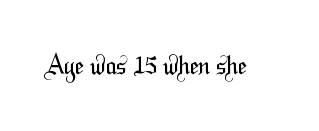
{"bold": "no", "underline": "no", "letter_spacing": "normal", "letter_spacing_em": 0.0, "glyph_px": 25}
